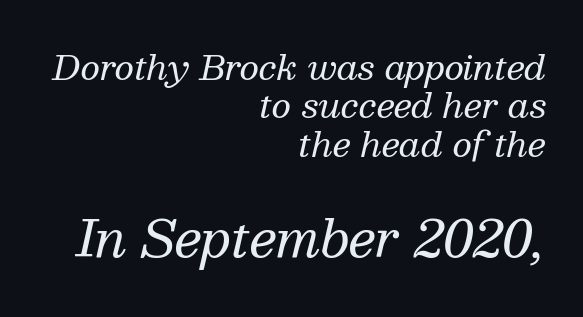
{"serif": "yes", "italic": "yes", "lean": "right", "slant_degrees": 13, "bold": "no", "weight": "regular", "width": "normal", "stroke_contrast": "medium", "x_height": "medium", "monospaced": "no", "underline": "no", "align": "right", "line_spacing": "tight", "line_spacing_ratio": 1.13, "letter_spacing": "normal", "letter_spacing_em": 0.0, "larger_block": "second", "size_ratio": 1.5, "glyph_px": 51}
